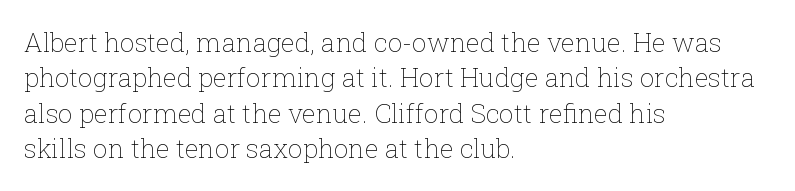
{"italic": "no", "bold": "no", "underline": "no", "align": "left", "line_spacing": "normal", "line_spacing_ratio": 1.36, "letter_spacing": "normal", "letter_spacing_em": 0.0, "glyph_px": 26}
